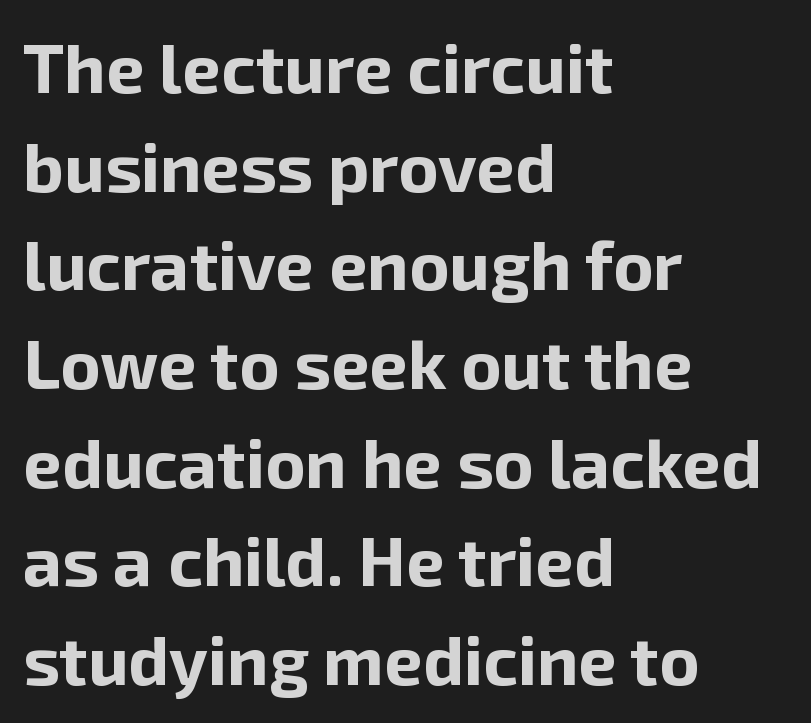
Set as a true bold cut, around the 700 mark. Summary of vertical rhythm: regular, with standard interline spacing. Unmarked baselines from the first word to the last. The text was rendered using a sans face with plain stroke endings. Compared with a centered layout, this one pins lines to the left instead. Quick note: not italic, upright.
